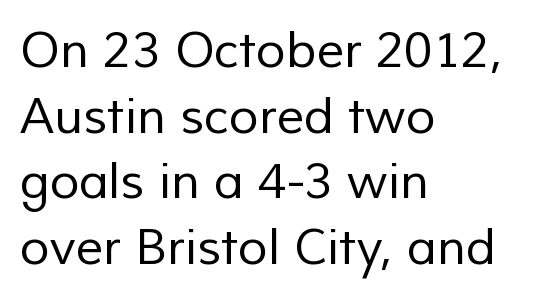
Q: Is the text bold? A: No.
Q: Is the typeface a serif or a sans-serif typeface? A: Sans-serif.
Q: Is the text underlined? A: No.
Q: How is the paragraph aligned? A: Left-aligned.
Q: Is the spacing between letters normal or unusually wide? A: Normal.
Q: Is the spacing between lines tight, normal or loose? A: Normal.
Q: Width (condensed, normal, or wide)? A: Normal.
Q: Stroke contrast? A: Low.
Q: x-height? A: Medium.
Q: Monospaced? A: No.
